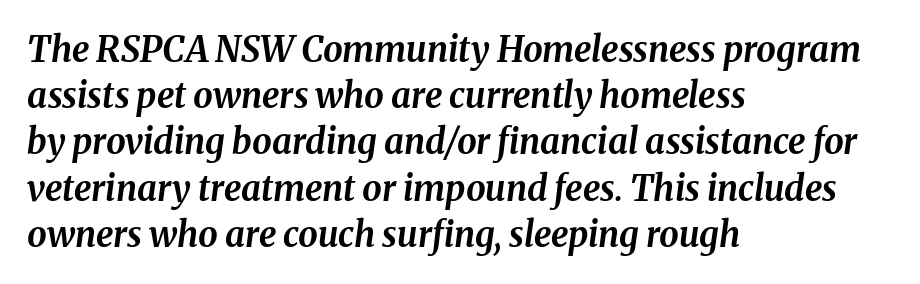
Q: Is the text bold? A: Yes.
Q: Is the text italic (slanted)? A: Yes, it leans right by about 8 degrees.
Q: Is the text underlined? A: No.
Q: How is the paragraph aligned? A: Left-aligned.
Q: Is the spacing between letters normal or unusually wide? A: Normal.
Q: Is the spacing between lines tight, normal or loose? A: Normal.
Q: Width (condensed, normal, or wide)? A: Normal.
Q: Stroke contrast? A: Medium.
Q: x-height? A: Medium.
Q: Monospaced? A: No.
